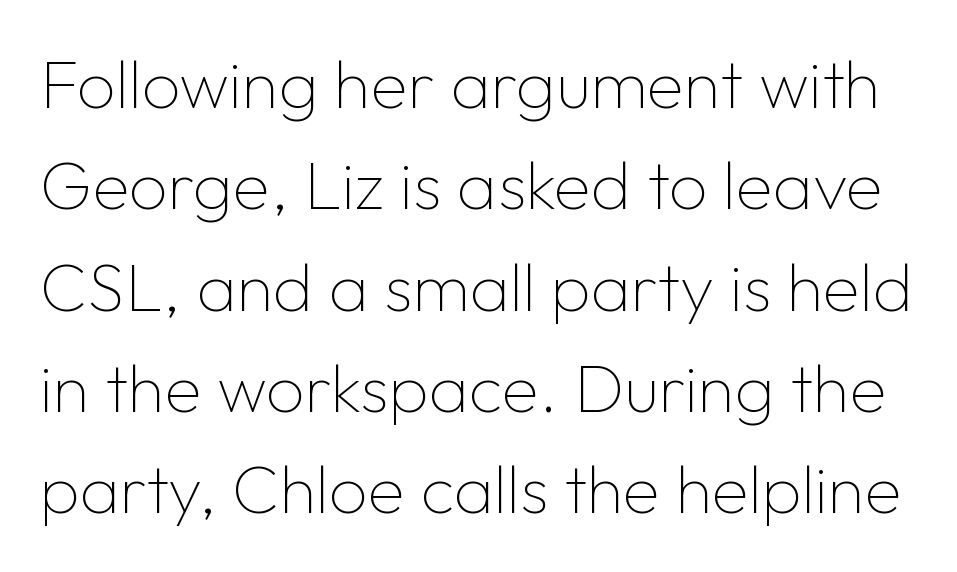
{"serif": "no", "italic": "no", "bold": "no", "weight": "thin", "width": "normal", "stroke_contrast": "low", "x_height": "medium", "monospaced": "no", "underline": "no", "line_spacing": "normal", "line_spacing_ratio": 1.49, "letter_spacing": "normal", "letter_spacing_em": 0.0, "glyph_px": 68}
